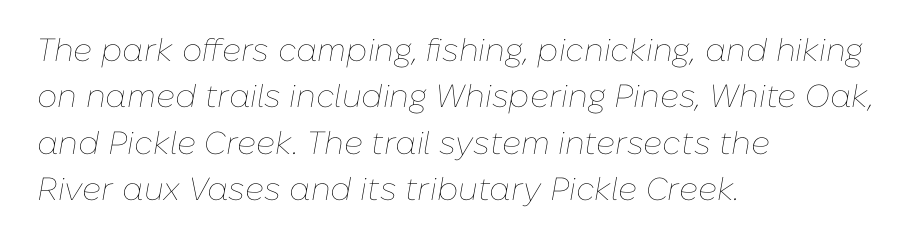
The image shows 32 px thin type, italic (leaning right); set left-aligned, normal line spacing (1.45x), normal letter spacing, not underlined; low stroke contrast and a medium x-height.
